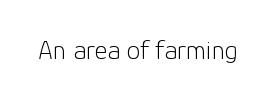
Q: Is the text bold? A: No.
Q: Is the text italic (slanted)? A: No, it is upright.
Q: Is the text underlined? A: No.
Q: Is the spacing between letters normal or unusually wide? A: Normal.
